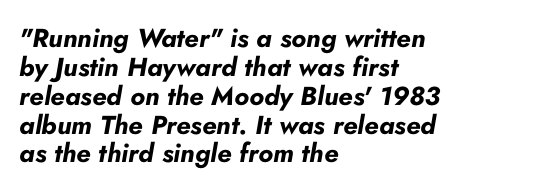
{"italic": "yes", "lean": "right", "slant_degrees": 10, "bold": "yes", "underline": "no", "align": "left", "line_spacing": "tight", "line_spacing_ratio": 1.11, "letter_spacing": "normal", "letter_spacing_em": 0.0, "glyph_px": 26}
